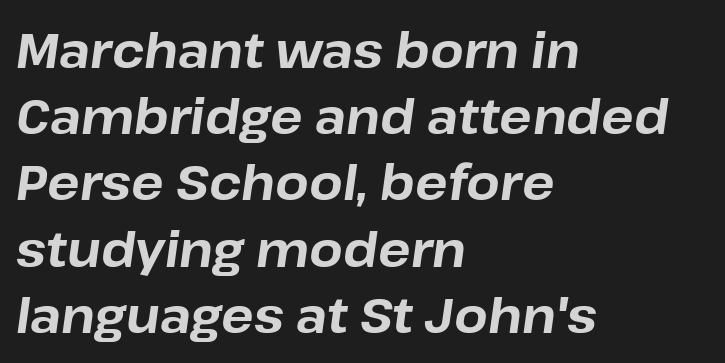
{"italic": "yes", "lean": "right", "slant_degrees": 8, "bold": "yes", "weight": "bold", "width": "normal", "stroke_contrast": "low", "x_height": "medium", "monospaced": "no", "underline": "no", "align": "left", "line_spacing": "normal", "line_spacing_ratio": 1.38, "letter_spacing": "normal", "letter_spacing_em": 0.0, "glyph_px": 48}
